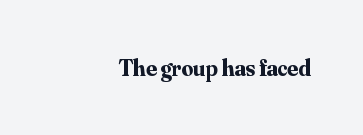
{"italic": "no", "bold": "yes", "underline": "no", "align": "right", "letter_spacing": "normal", "letter_spacing_em": 0.0, "glyph_px": 23}
